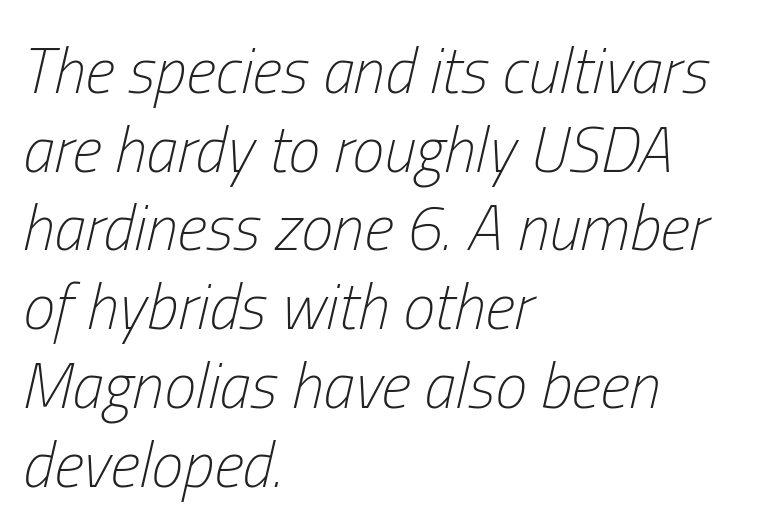
Is the letter spacing exaggerated? No — it looks like the ordinary default. Clear beneath every line of the passage. Style check: oblique. The typeface has the unassuming heft of standard copy or less.
